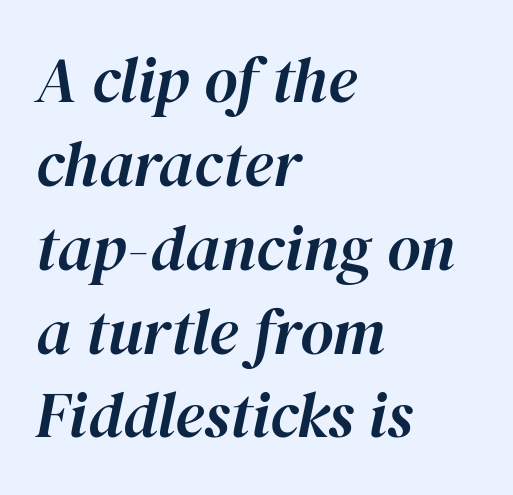
{"italic": "yes", "lean": "right", "slant_degrees": 12, "width": "normal", "stroke_contrast": "high", "x_height": "medium", "monospaced": "no", "underline": "no", "align": "left", "line_spacing": "normal", "line_spacing_ratio": 1.31, "letter_spacing": "normal", "letter_spacing_em": 0.0, "glyph_px": 64}
